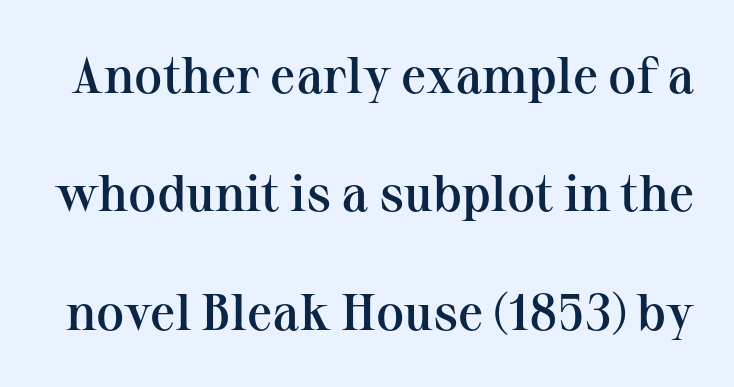
The face used here is seriffed, in the tradition of book romans. Words float on clear page, feet unadorned. I'd describe the lettering as semibold — firm but not a full bold. The line texture is even and compact thanks to regular tracking. How would I describe the line gaps? Wide and relaxed. Looks like regular typesetting: each glyph gets only the width it needs.
